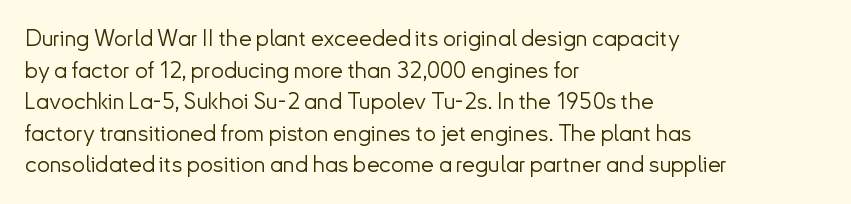
The image shows 23 px text type, upright; set left-aligned, normal line spacing (1.37x), normal letter spacing, not underlined.
